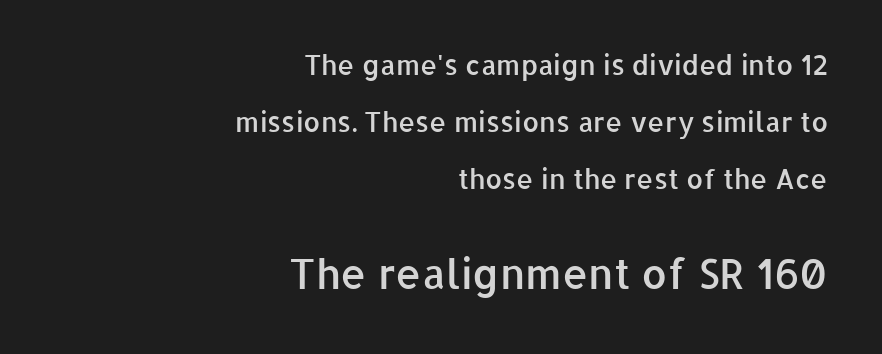
The letters sit at their default tracking, neither squeezed nor spread. Size contrast runs from small at the top to large at the bottom. Loosely led — the rows are spread out. The face used here is a semibold: visibly heavier than regular, lighter than bold. Nope, not italic — everything's standing straight.
